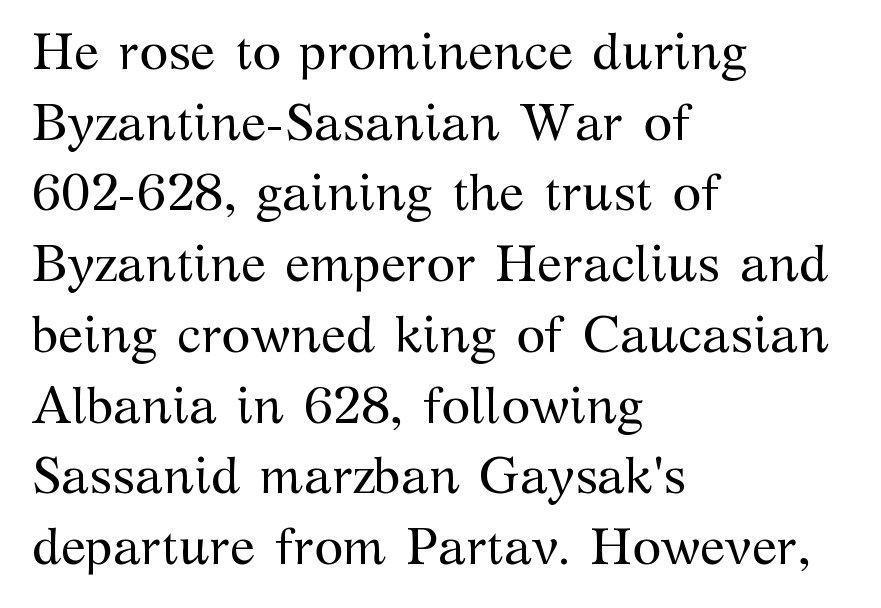
Nothing unusual about the tracking: characters are spaced as the font intends. Letters have the restrained weight of plain body copy at most. If you drew a line through each stem, it would be perfectly vertical. You could not count columns in this text — the font is proportionally spaced.
